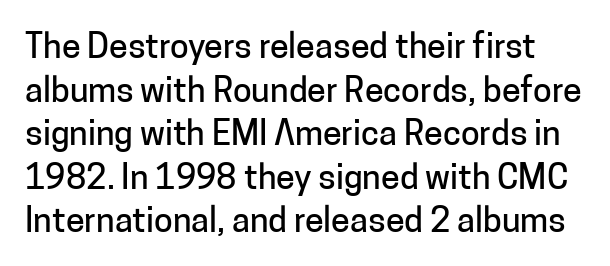
This rendering features lettering with no underline. Short note: letters normally spaced. Posture: vertical. Serif or sans? Sans — the stroke terminals are bare. The rendering uses natural spacing where letterforms have individual widths. Regular leading.
